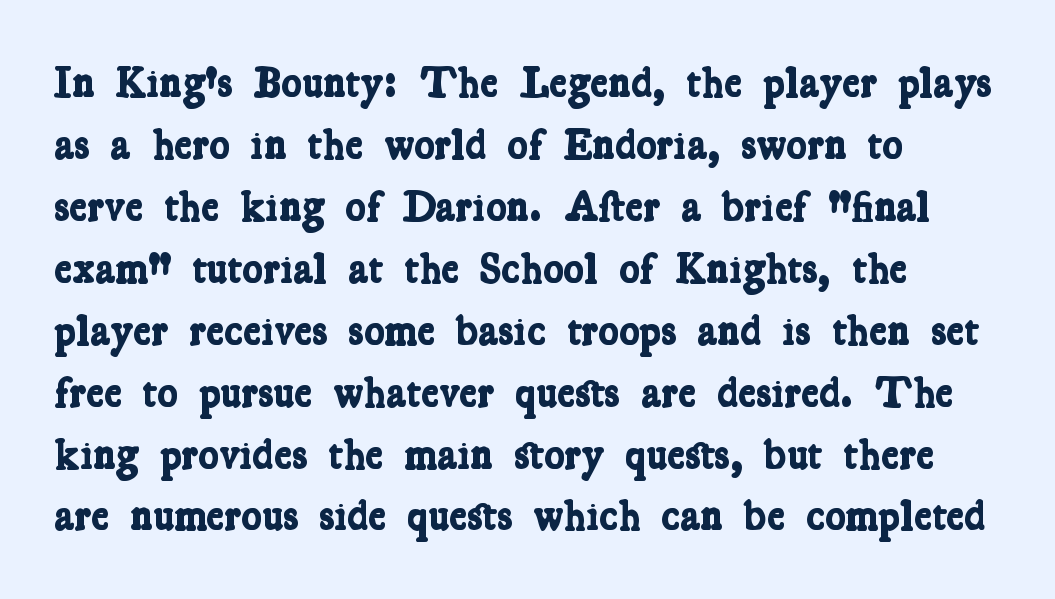
{"serif": "yes", "bold": "yes", "weight": "bold", "width": "condensed", "stroke_contrast": "low", "x_height": "medium", "monospaced": "no", "underline": "no", "align": "left", "line_spacing": "normal", "line_spacing_ratio": 1.44, "letter_spacing": "normal", "letter_spacing_em": 0.0, "glyph_px": 43}
